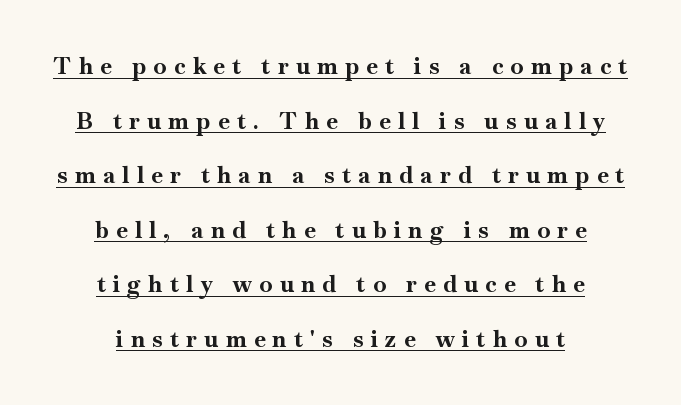
Q: Is the text bold? A: Yes.
Q: Is the text italic (slanted)? A: No, it is upright.
Q: Is the text underlined? A: Yes.
Q: How is the paragraph aligned? A: Centered.
Q: Is the spacing between letters normal or unusually wide? A: Unusually wide.
Q: Is the spacing between lines tight, normal or loose? A: Loose.
